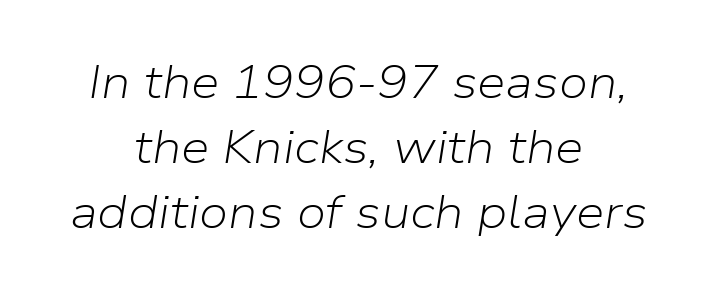
Spacing verdict: proportional, widths tailored to each character. The passage shown stacks its lines at a standard gap. The text block is weighted toward neither margin, spreading evenly from the middle. Observe the lean: these are italic letterforms.
